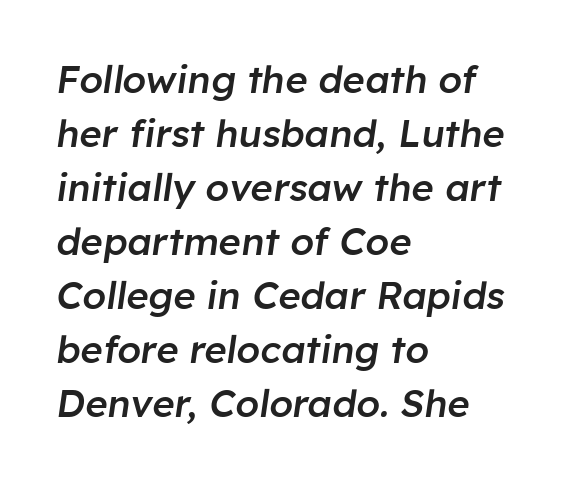
{"italic": "yes", "lean": "right", "slant_degrees": 8, "bold": "semi", "weight": "semibold", "width": "normal", "stroke_contrast": "low", "x_height": "medium", "monospaced": "no", "underline": "no", "align": "left", "line_spacing": "normal", "line_spacing_ratio": 1.42, "letter_spacing": "normal", "letter_spacing_em": 0.0, "glyph_px": 38}
